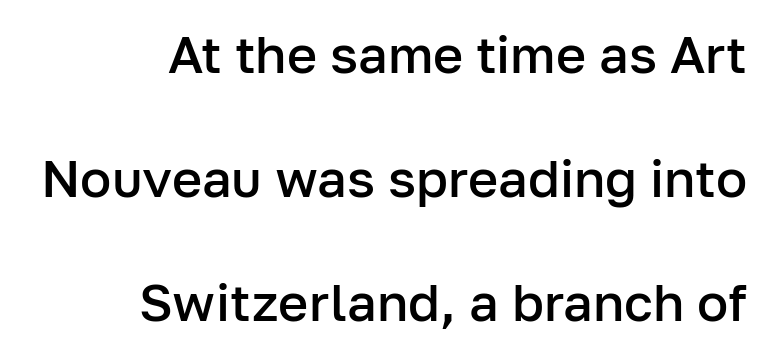
Moderately thickened strokes mark this as semibold type. I'd call this a sans setting — the letters go barefoot. The block of text is sparse from top to bottom, with ample space between rows. The compositor pushed each line to the right boundary. The horizontal fit of the characters is conventional and even.
